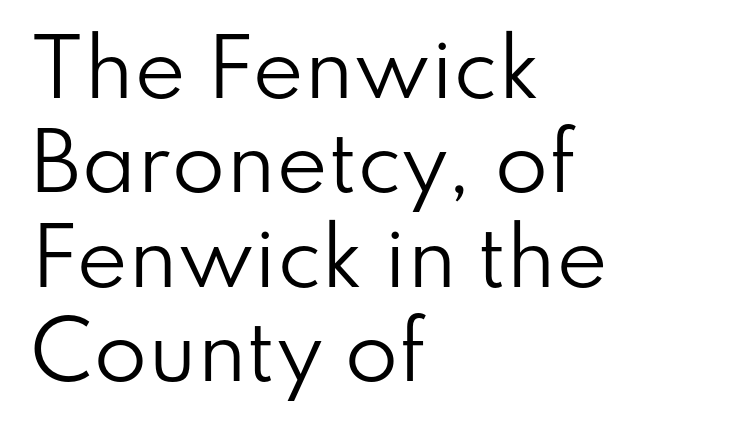
Q: Is the text bold? A: No.
Q: Is the text italic (slanted)? A: No, it is upright.
Q: Is the typeface a serif or a sans-serif typeface? A: Sans-serif.
Q: Is the text underlined? A: No.
Q: How is the paragraph aligned? A: Left-aligned.
Q: Is the spacing between letters normal or unusually wide? A: Normal.
Q: Width (condensed, normal, or wide)? A: Normal.
Q: Stroke contrast? A: Low.
Q: x-height? A: Small.
Q: Monospaced? A: No.
